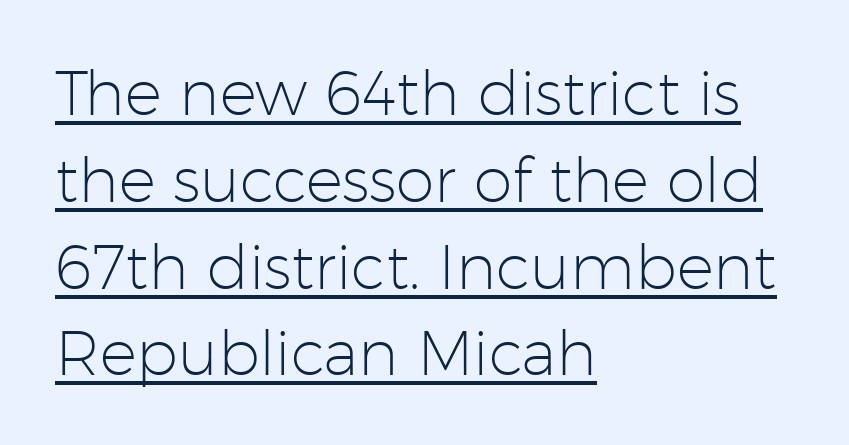
{"serif": "no", "italic": "no", "bold": "no", "weight": "light", "width": "normal", "stroke_contrast": "low", "x_height": "medium", "monospaced": "no", "underline": "yes", "align": "left", "line_spacing": "normal", "line_spacing_ratio": 1.4, "letter_spacing": "normal", "letter_spacing_em": 0.0, "glyph_px": 62}
